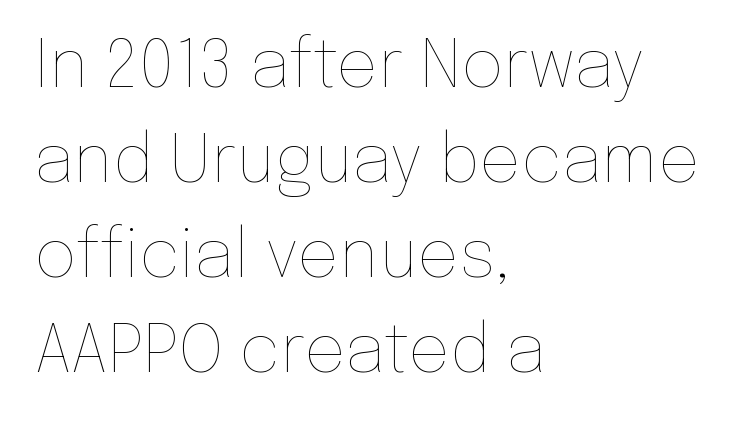
The tracking reads as untouched default to a designer's eye. Compared with a typical body face, this is equally light or lighter still. Has an underline been added? It has not. You could not count columns in this text — the font is proportionally spaced. Quick note: interline space is typical.
